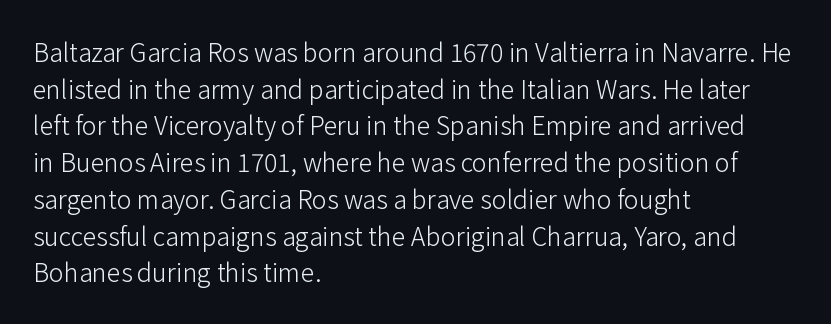
The image shows 25 px text type, upright; set left-aligned, normal line spacing (1.47x), normal letter spacing, not underlined.
